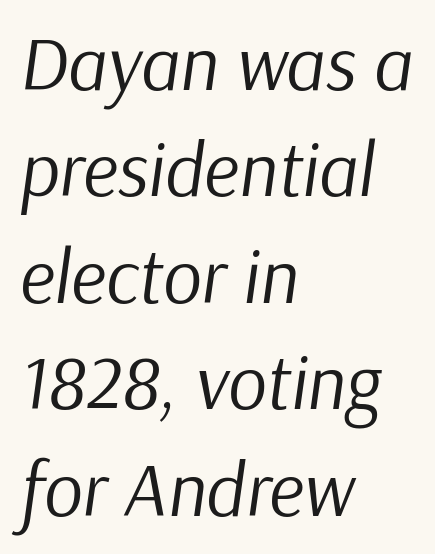
{"italic": "yes", "lean": "right", "slant_degrees": 9, "bold": "no", "weight": "regular", "width": "normal", "stroke_contrast": "low", "x_height": "medium", "monospaced": "no", "underline": "no", "align": "left", "line_spacing": "normal", "line_spacing_ratio": 1.4, "letter_spacing": "normal", "letter_spacing_em": 0.0, "glyph_px": 76}
